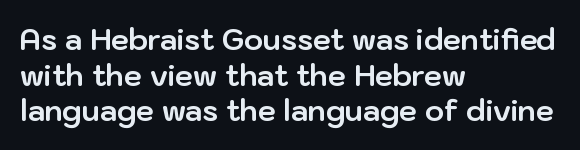
The image shows 29 px bold sans-serif type, upright; set left-aligned, line spacing 1.23x, normal letter spacing, not underlined; low stroke contrast and a medium x-height.
